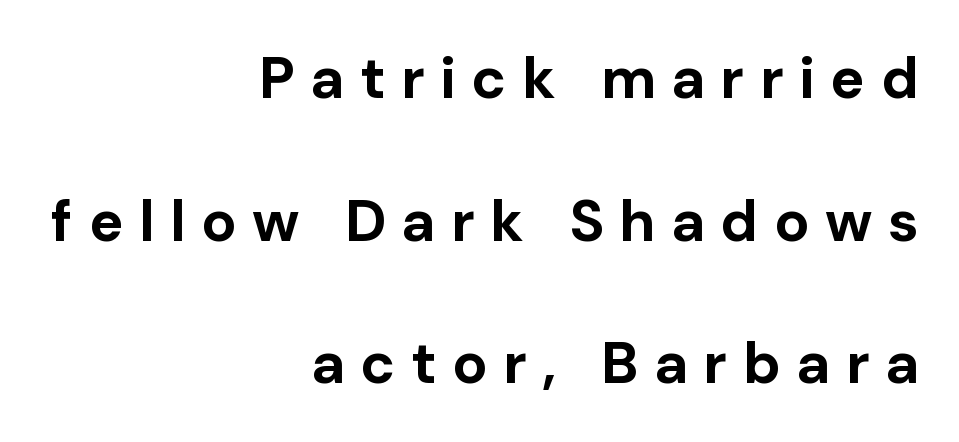
{"serif": "no", "italic": "no", "bold": "yes", "weight": "bold", "width": "normal", "stroke_contrast": "low", "x_height": "medium", "monospaced": "no", "underline": "no", "align": "right", "line_spacing": "loose", "line_spacing_ratio": 2.46, "letter_spacing": "wide", "letter_spacing_em": 0.27, "glyph_px": 58}
